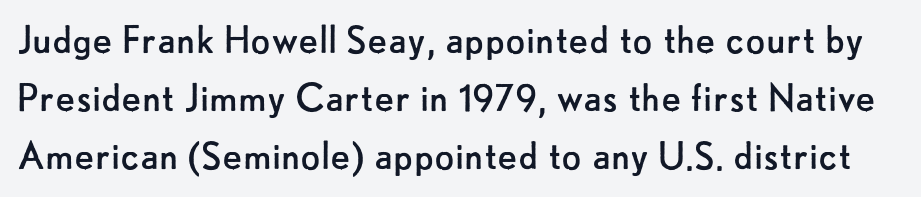
The image shows 46 px regular-weight sans-serif type, upright; set normal line spacing (1.26x), normal letter spacing, not underlined; low stroke contrast and a small x-height.
